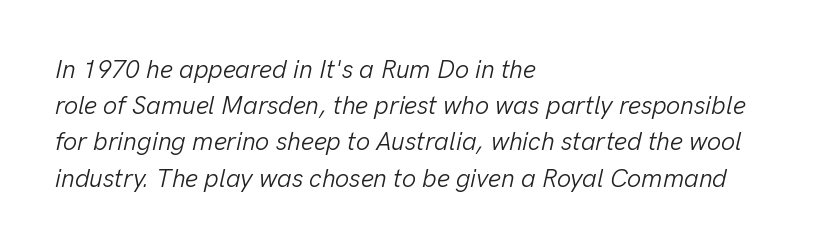
The image shows 25 px text type, italic (leaning right); set left-aligned, normal line spacing (1.45x), normal letter spacing, not underlined.
